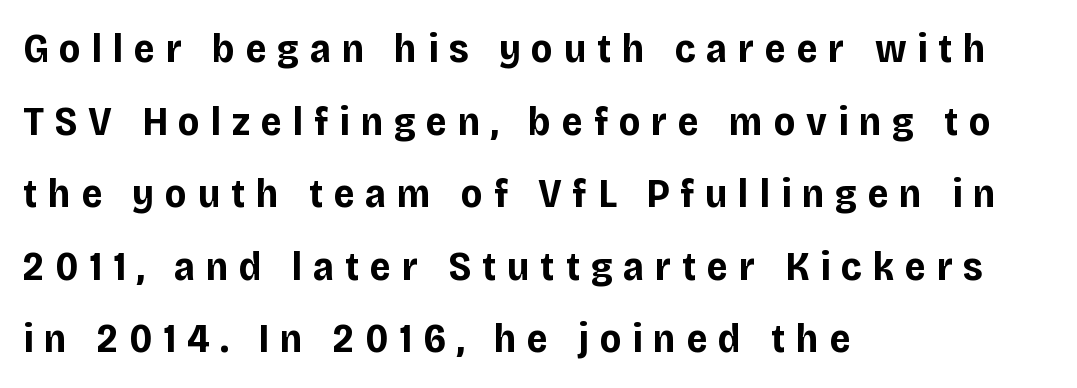
{"serif": "no", "italic": "no", "bold": "yes", "weight": "bold", "width": "normal", "stroke_contrast": "low", "x_height": "large", "monospaced": "no", "underline": "no", "align": "left", "line_spacing_ratio": 1.77, "letter_spacing": "wide", "letter_spacing_em": 0.26, "glyph_px": 41}
